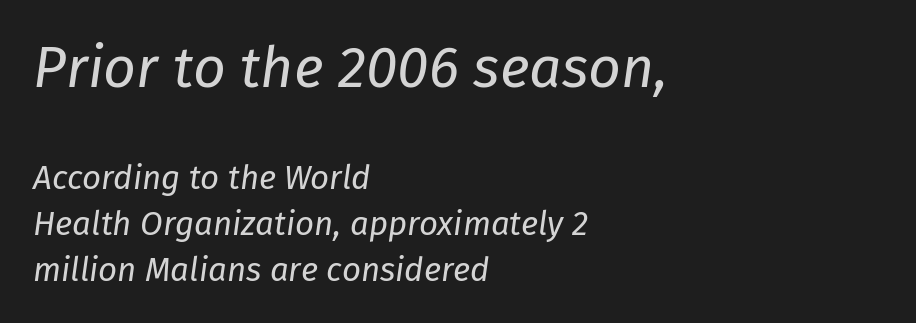
{"italic": "yes", "lean": "right", "slant_degrees": 8, "bold": "no", "weight": "regular", "width": "normal", "stroke_contrast": "low", "x_height": "medium", "monospaced": "no", "underline": "no", "align": "left", "line_spacing": "normal", "line_spacing_ratio": 1.39, "letter_spacing": "normal", "letter_spacing_em": 0.0, "larger_block": "first", "size_ratio": 1.73, "glyph_px": 57}
